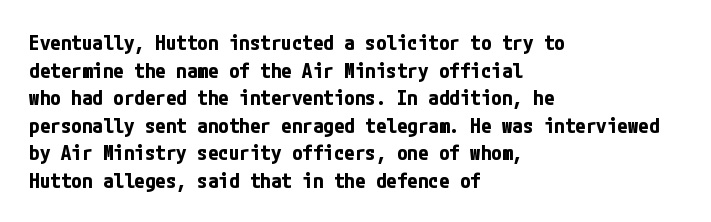
Q: Is the text bold? A: Yes.
Q: Is the text italic (slanted)? A: No, it is upright.
Q: Is the text underlined? A: No.
Q: How is the paragraph aligned? A: Left-aligned.
Q: Is the spacing between letters normal or unusually wide? A: Normal.
Q: Is the spacing between lines tight, normal or loose? A: Normal.
